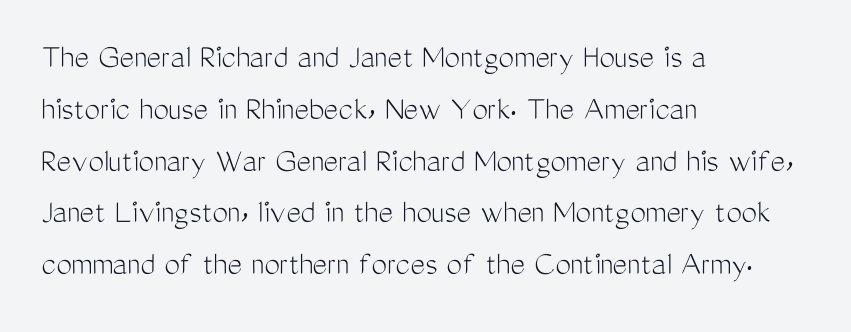
{"serif": "no", "italic": "no", "bold": "no", "weight": "light", "width": "condensed", "stroke_contrast": "medium", "x_height": "medium", "monospaced": "no", "underline": "no", "align": "left", "line_spacing": "normal", "line_spacing_ratio": 1.48, "letter_spacing": "normal", "letter_spacing_em": 0.0, "glyph_px": 35}
